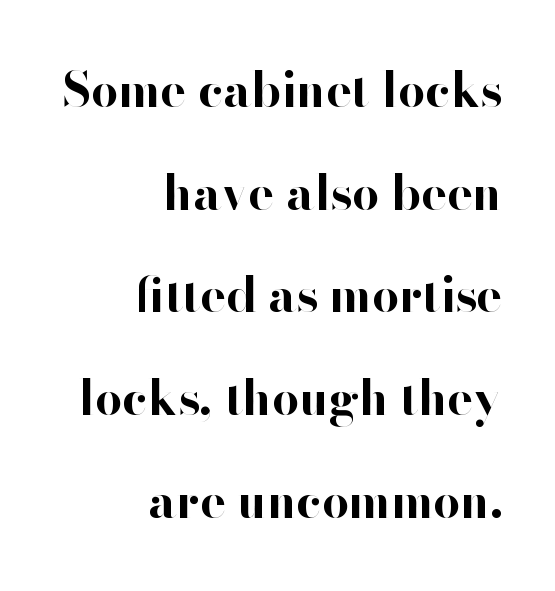
Q: Is the text bold? A: Yes.
Q: Is the text italic (slanted)? A: No, it is upright.
Q: Is the typeface a serif or a sans-serif typeface? A: Sans-serif.
Q: Is the text underlined? A: No.
Q: How is the paragraph aligned? A: Right-aligned.
Q: Is the spacing between letters normal or unusually wide? A: Normal.
Q: Is the spacing between lines tight, normal or loose? A: Loose.
Q: Width (condensed, normal, or wide)? A: Normal.
Q: Stroke contrast? A: High.
Q: x-height? A: Small.
Q: Monospaced? A: No.
